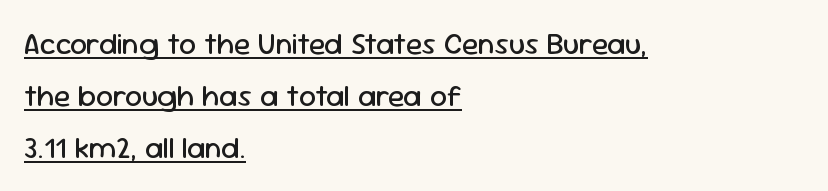
This sample uses an upright cut, with every glyph sitting square on the baseline. How are the letters spaced? Ordinarily, with no added tracking. Each letter keeps its own natural width here, so spacing adapts to shape. The weight tops out at a normal text grade.
